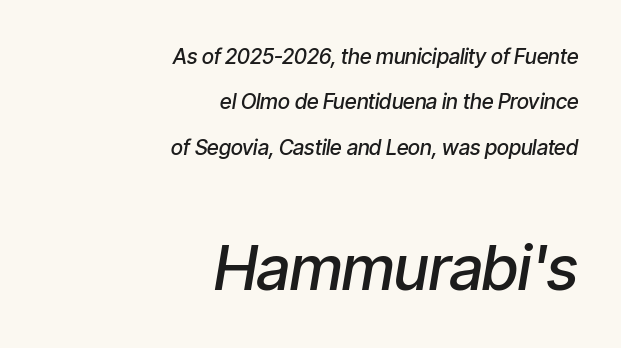
The image shows 62 px semibold, condensed type, italic (leaning right); set right-aligned, loose line spacing (2.16x), normal letter spacing, not underlined; the second (bottom) block is 2.95x larger; low stroke contrast and a medium x-height.
